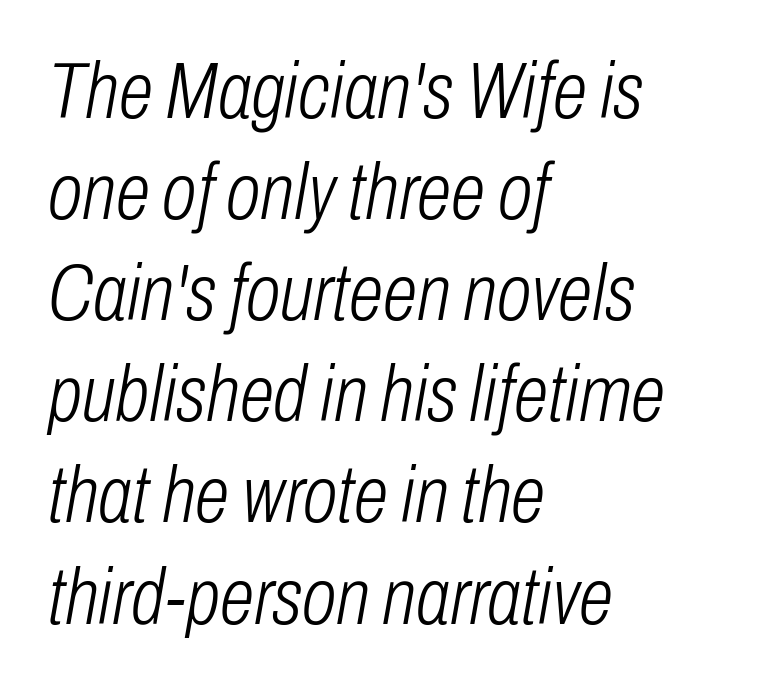
Is the type heavy? It reads as light-to-regular instead. Look at the tracking — it's just the regular setting, nothing added. Left-aligned paragraph, ragged on the right. The letters are slanted; this is an italic face. If you measured baseline to baseline, you'd find a middling distance.
